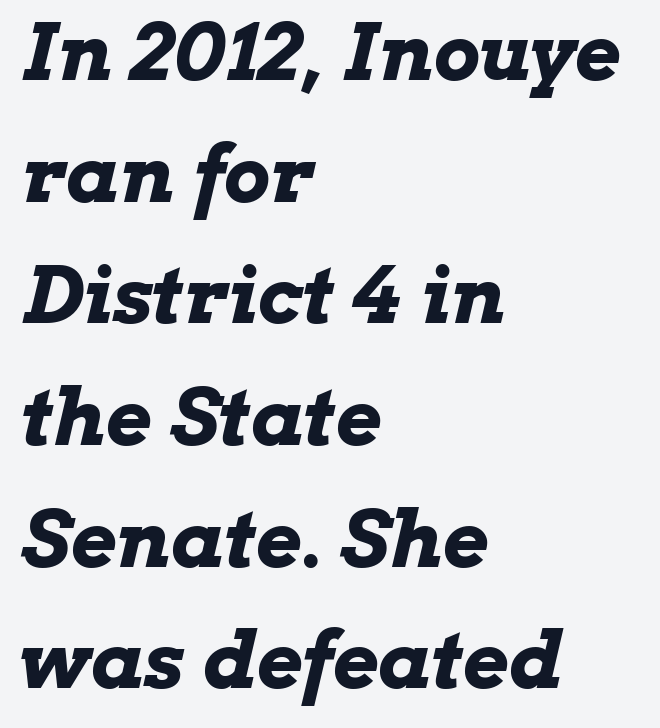
{"italic": "yes", "lean": "right", "slant_degrees": 13, "bold": "yes", "weight": "bold", "width": "wide", "stroke_contrast": "low", "x_height": "medium", "monospaced": "no", "underline": "no", "align": "left", "line_spacing": "normal", "line_spacing_ratio": 1.54, "letter_spacing": "normal", "letter_spacing_em": 0.0, "glyph_px": 79}
